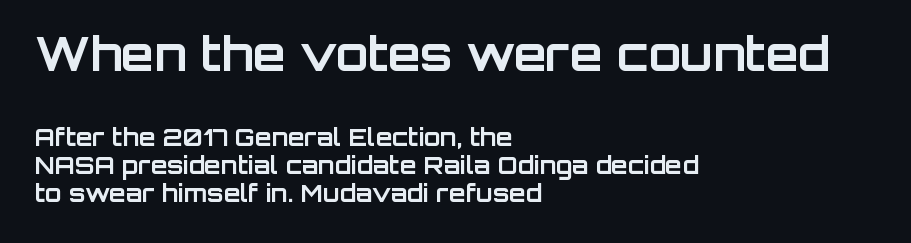
Q: Is the text bold? A: Yes.
Q: Is the text italic (slanted)? A: No, it is upright.
Q: Is the typeface a serif or a sans-serif typeface? A: Sans-serif.
Q: Is the text underlined? A: No.
Q: How is the paragraph aligned? A: Left-aligned.
Q: Is the spacing between letters normal or unusually wide? A: Normal.
Q: Which block of text is set in a larger size, the first (top) or the second (bottom)? A: The first (top) one.
Q: Width (condensed, normal, or wide)? A: Normal.
Q: Stroke contrast? A: Low.
Q: x-height? A: Large.
Q: Monospaced? A: No.
